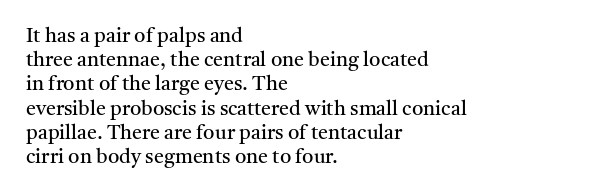
Tall strokes in this sample are plumb rather than angled. Decoration check: the copy has no underline. Words appear dense and cohesive because spacing is normal. The typesetter chose a ragged-right arrangement here.
